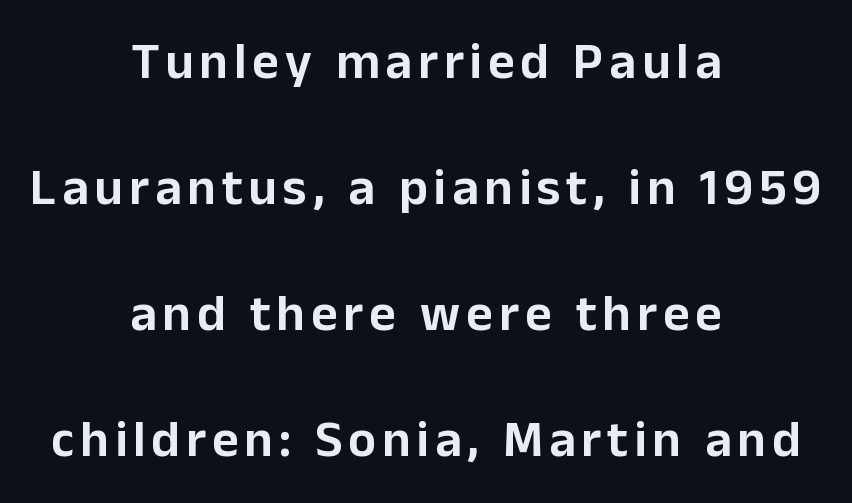
The image shows 52 px sans-serif type, upright; set centered, loose line spacing (2.42x), not underlined; low stroke contrast and a medium x-height.
